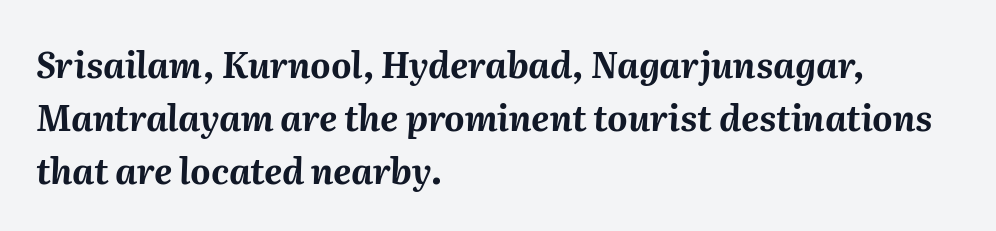
The image shows 35 px bold type, italic (leaning right); set left-aligned, normal line spacing (1.51x), normal letter spacing, not underlined; medium stroke contrast and a medium x-height.
